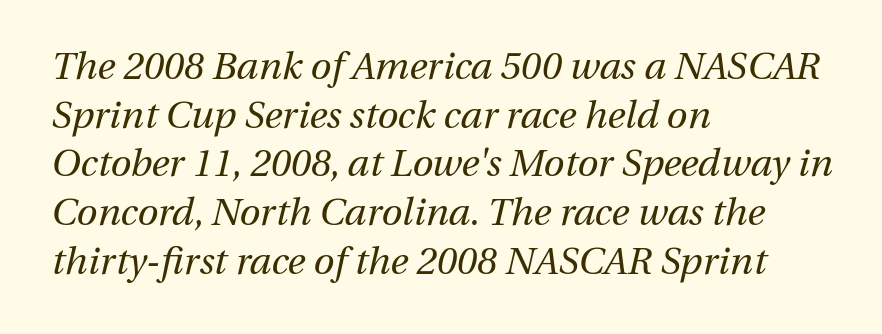
{"italic": "yes", "lean": "right", "slant_degrees": 13, "bold": "no", "weight": "regular", "width": "normal", "stroke_contrast": "medium", "x_height": "medium", "monospaced": "no", "underline": "no", "align": "left", "line_spacing": "normal", "line_spacing_ratio": 1.28, "letter_spacing": "normal", "letter_spacing_em": 0.0, "glyph_px": 38}
